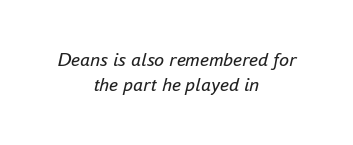
The whole block is typeset with a tilt. No heavy texture on the line: the type isn't bold. Line starts and ends both wander, symmetrically. Each new line begins a customary step beneath the previous one. Is the letter spacing exaggerated? No — it looks like the ordinary default. Clear beneath every line of the passage.
